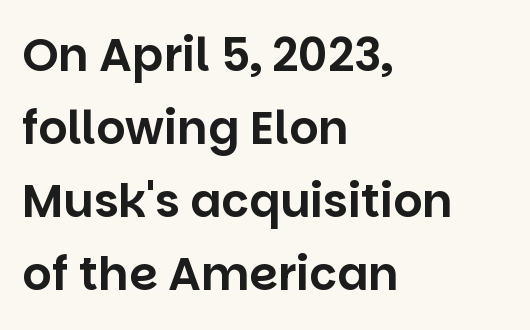
{"serif": "no", "italic": "no", "width": "normal", "stroke_contrast": "low", "x_height": "large", "monospaced": "no", "underline": "no", "align": "left", "line_spacing": "normal", "line_spacing_ratio": 1.59, "letter_spacing": "normal", "letter_spacing_em": 0.0, "glyph_px": 46}
